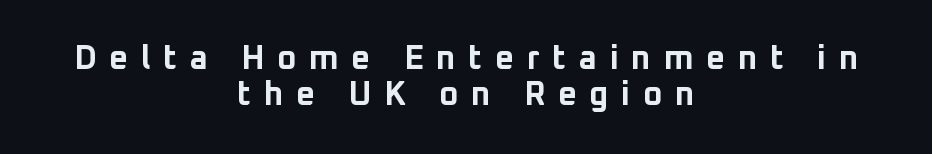
The image shows 33 px bold sans-serif type, upright; set centered, tight line spacing (1.08x), unusually wide letter spacing (+0.38 em), not underlined; low stroke contrast and a medium x-height.
